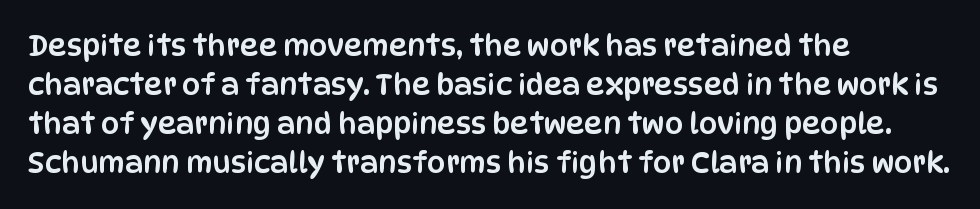
{"serif": "no", "italic": "no", "width": "condensed", "stroke_contrast": "low", "x_height": "large", "monospaced": "no", "underline": "no", "align": "left", "line_spacing": "normal", "line_spacing_ratio": 1.35, "letter_spacing": "normal", "letter_spacing_em": 0.0, "glyph_px": 29}
